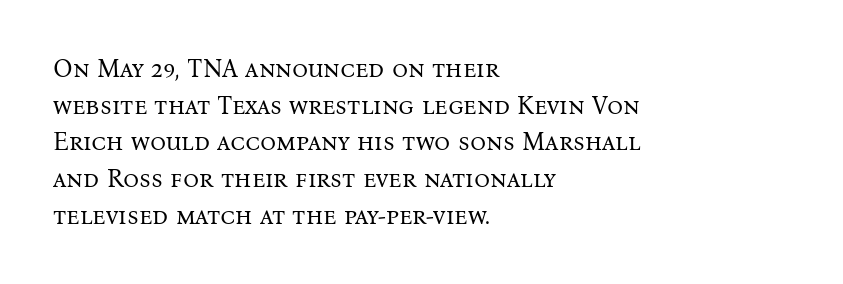
Weight: in the light-to-regular range. In CSS terms this would be text-align: left. The letters stand straight up with perfectly vertical stems. Each new line begins a customary step beneath the previous one. Characters follow at the spacing the type designer built in.
